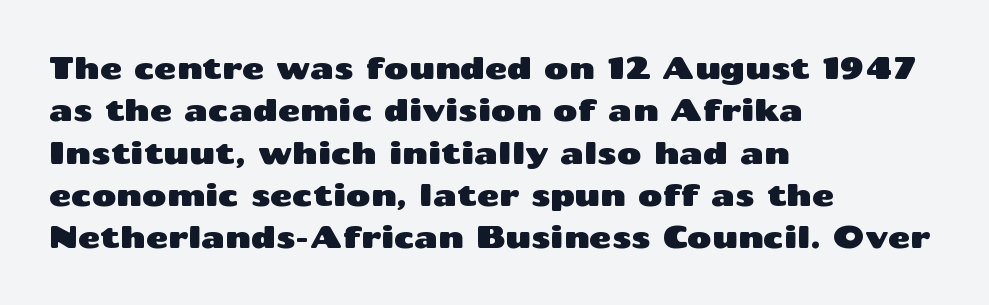
The face used here is rendered with its standard letterfit. The vertical gap from one line to the next is medium. Underlining? Definitely not there. Grotesque or geometric, the face here clearly has no serifs.
